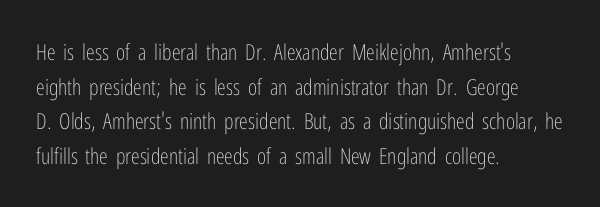
Which margin do the lines hug? The left one — the right edge is uneven. This is roman type, the default non-slanted kind. Summary of vertical rhythm: regular, with standard interline spacing. These glyphs show unthickened strokes, regular width or finer. The rendering keeps characters at their native spacing. The gap between lines stays unmarked.
